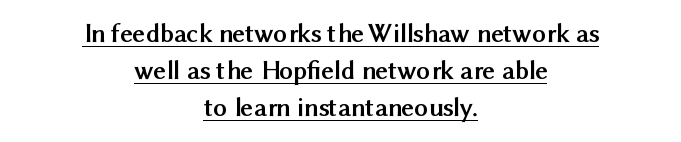
The image shows 27 px bold type, upright; set centered, normal line spacing (1.37x), normal letter spacing, underlined.
